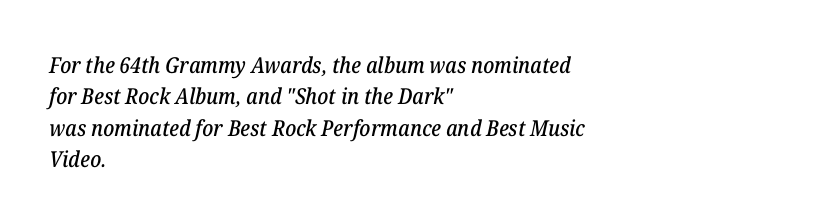
Q: Is the text italic (slanted)? A: Yes, it leans right by about 12 degrees.
Q: Is the text underlined? A: No.
Q: How is the paragraph aligned? A: Left-aligned.
Q: Is the spacing between letters normal or unusually wide? A: Normal.
Q: Is the spacing between lines tight, normal or loose? A: Normal.
